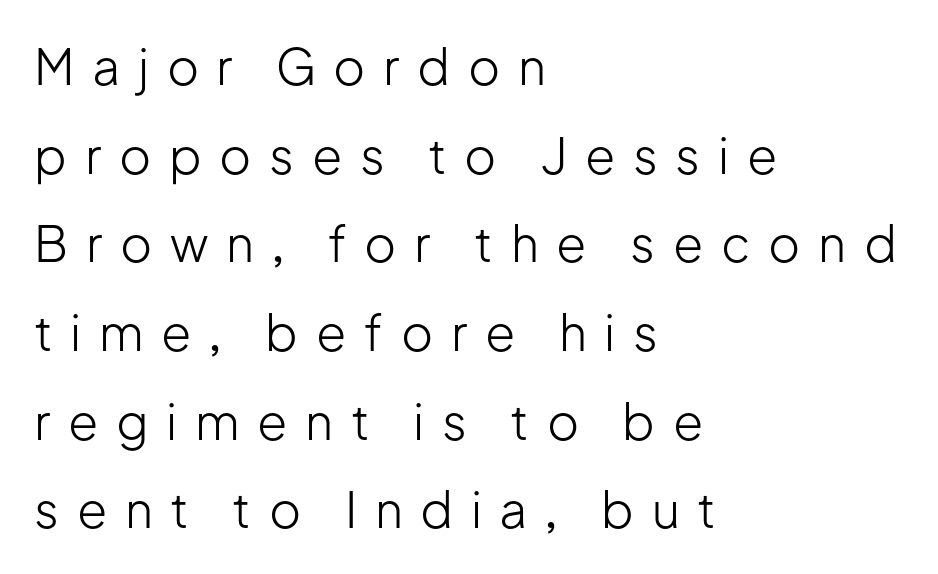
The image shows 49 px light sans-serif type, upright; set left-aligned, line spacing 1.81x, unusually wide letter spacing (+0.36 em), not underlined; low stroke contrast and a medium x-height.
